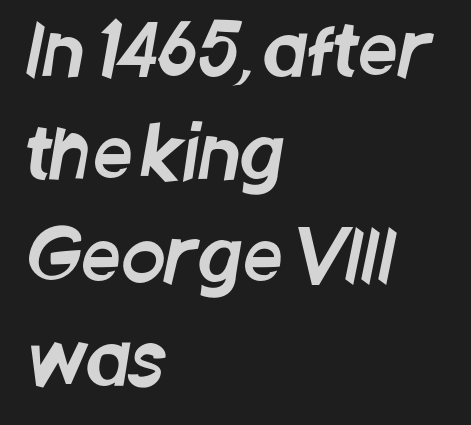
The image shows 71 px condensed sans-serif type; set left-aligned, normal line spacing (1.45x), normal letter spacing, not underlined; low stroke contrast and a large x-height.
